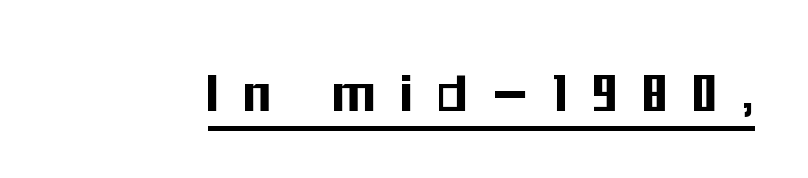
Q: Is the text italic (slanted)? A: No, it is upright.
Q: Is the typeface a serif or a sans-serif typeface? A: Sans-serif.
Q: Is the text underlined? A: Yes.
Q: Is the spacing between letters normal or unusually wide? A: Unusually wide.
Q: Width (condensed, normal, or wide)? A: Condensed.
Q: Stroke contrast? A: Medium.
Q: x-height? A: Medium.
Q: Monospaced? A: No.
